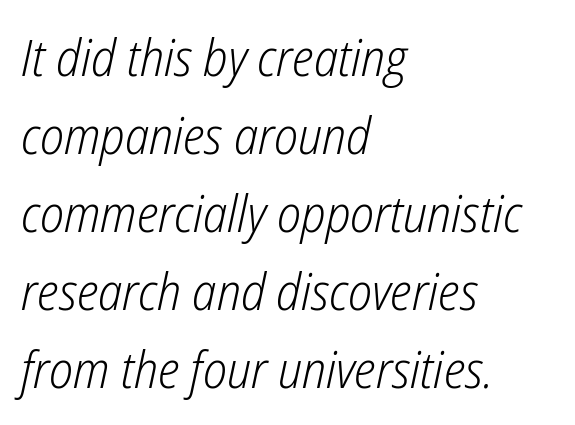
Each letter keeps its own natural width here, so spacing adapts to shape. No extra tracking has been applied to these lines. The baseline area is clear. Line starts are locked; line ends wander.
